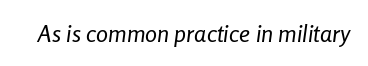
The image shows 24 px text type, italic (leaning right); set normal letter spacing, not underlined.
